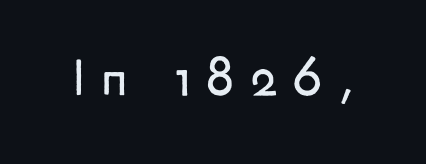
The image shows 56 px regular-weight sans-serif type, upright; set unusually wide letter spacing (+0.27 em), not underlined; low stroke contrast and a small x-height.
